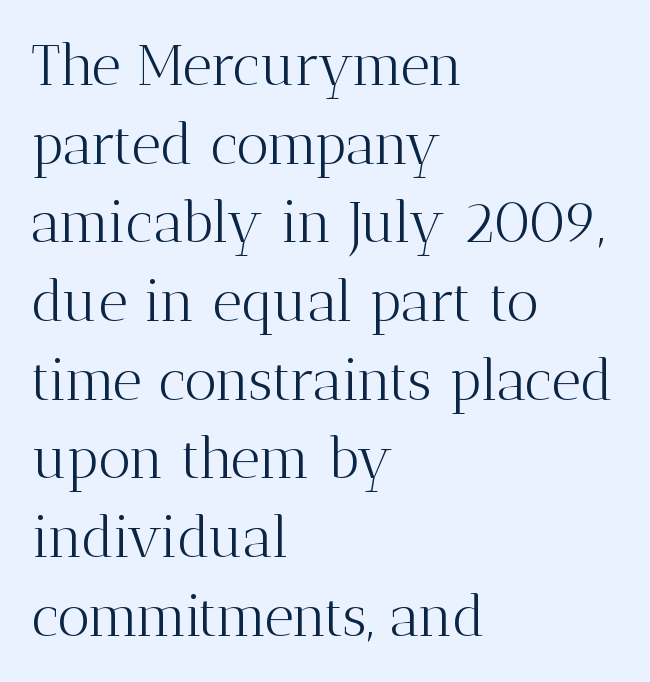
Is the block centered? No — it sits flush against the left margin. This block has exactly the height ordinary leading produces. Note: serifs present on the glyphs. Tracking here is standard; glyphs follow each other at the usual distance.
